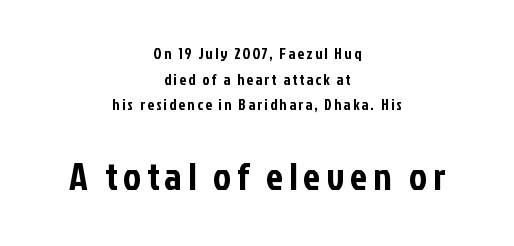
In terms of posture, this sample is upright. Here the designer chose a conventional face with non-uniform glyph widths. Top chunk: small. Bottom chunk: large. Underlining? Definitely not there. The lines are quadded center. To sum up the face: it is a sans, with no serifs.
